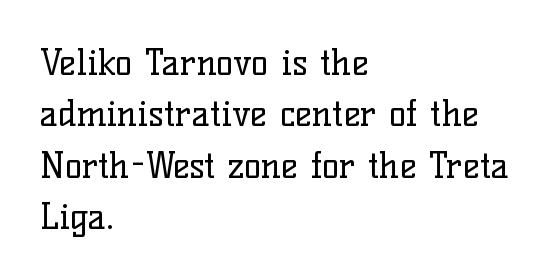
{"serif": "yes", "italic": "no", "bold": "no", "weight": "regular", "width": "normal", "stroke_contrast": "low", "x_height": "medium", "monospaced": "no", "underline": "no", "align": "left", "line_spacing": "normal", "line_spacing_ratio": 1.43, "letter_spacing": "normal", "letter_spacing_em": 0.0, "glyph_px": 36}
